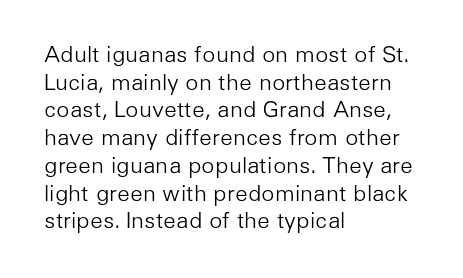
The typeface has the unassuming heft of standard copy or less. Vertical strokes here are truly vertical. A clean baseline with only descenders dipping below it. Default kerning and tracking; the words read as compact shapes.
